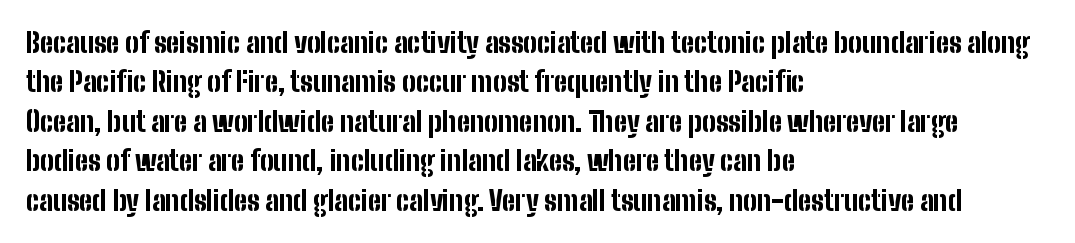
{"italic": "no", "bold": "yes", "underline": "no", "align": "left", "line_spacing": "normal", "line_spacing_ratio": 1.46, "letter_spacing": "normal", "letter_spacing_em": 0.0, "glyph_px": 27}
